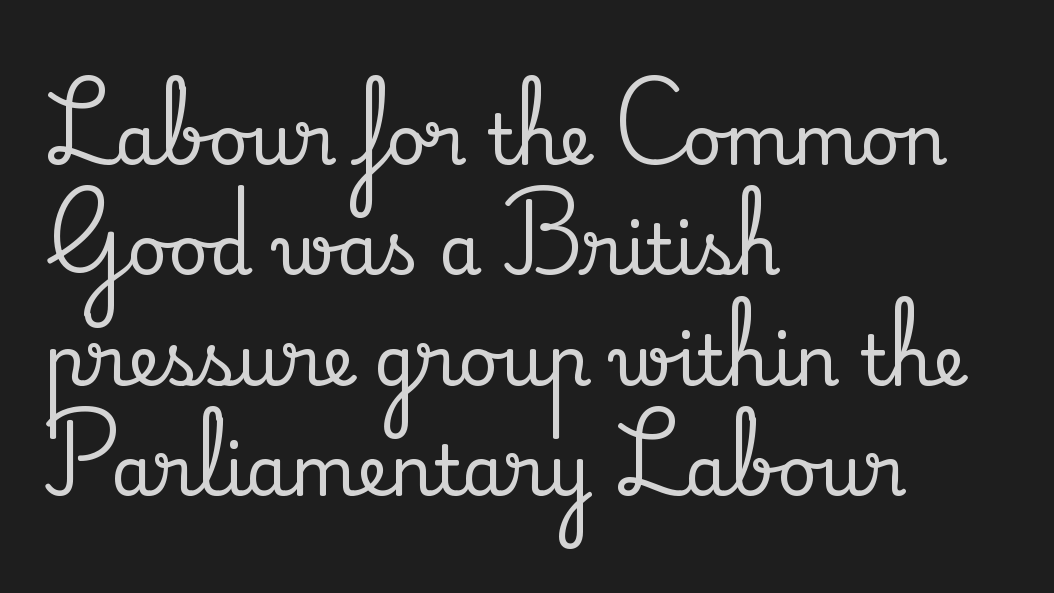
To sum up the face: it has serifs. The letters advance in unequal steps, a hallmark of proportional type. The block of text has a typical density, with ordinary space between rows. The foot of each line stays bare and open.
